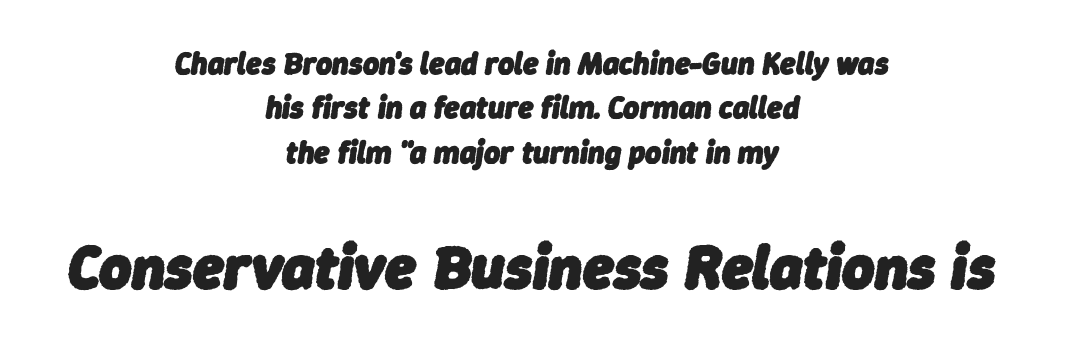
{"italic": "yes", "lean": "right", "slant_degrees": 9, "bold": "yes", "weight": "heavy", "width": "normal", "stroke_contrast": "low", "x_height": "medium", "monospaced": "no", "underline": "no", "align": "center", "line_spacing": "normal", "line_spacing_ratio": 1.43, "letter_spacing": "normal", "letter_spacing_em": 0.0, "larger_block": "second", "size_ratio": 2.0, "glyph_px": 62}
